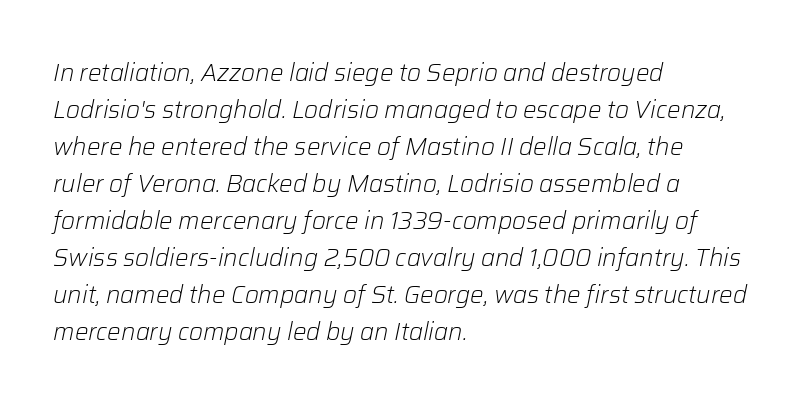
{"italic": "yes", "lean": "right", "slant_degrees": 12, "bold": "no", "underline": "no", "align": "left", "line_spacing": "normal", "line_spacing_ratio": 1.54, "letter_spacing": "normal", "letter_spacing_em": 0.0, "glyph_px": 24}
